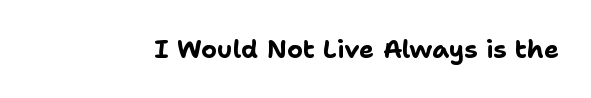
The image shows 25 px bold type, upright; set normal letter spacing, not underlined.
